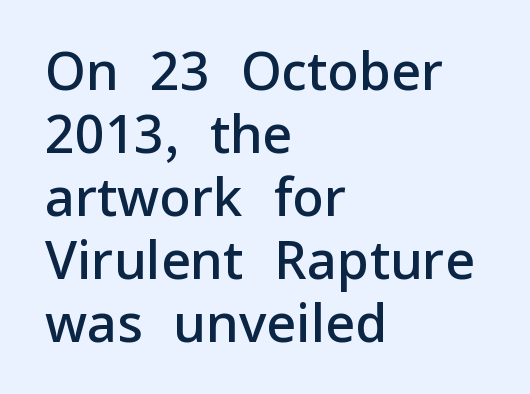
The image shows 52 px semibold sans-serif type, upright; set left-aligned, line spacing 1.21x, normal letter spacing, not underlined; low stroke contrast and a medium x-height.
